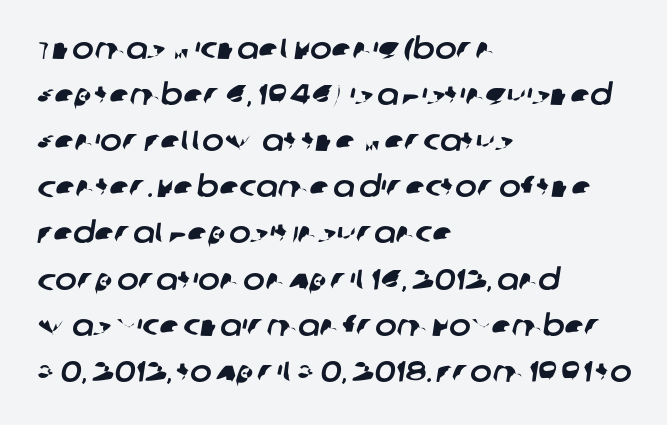
{"serif": "no", "width": "normal", "stroke_contrast": "low", "x_height": "large", "monospaced": "no", "underline": "no", "align": "left", "line_spacing": "normal", "line_spacing_ratio": 1.59, "letter_spacing": "normal", "letter_spacing_em": 0.0, "glyph_px": 29}
